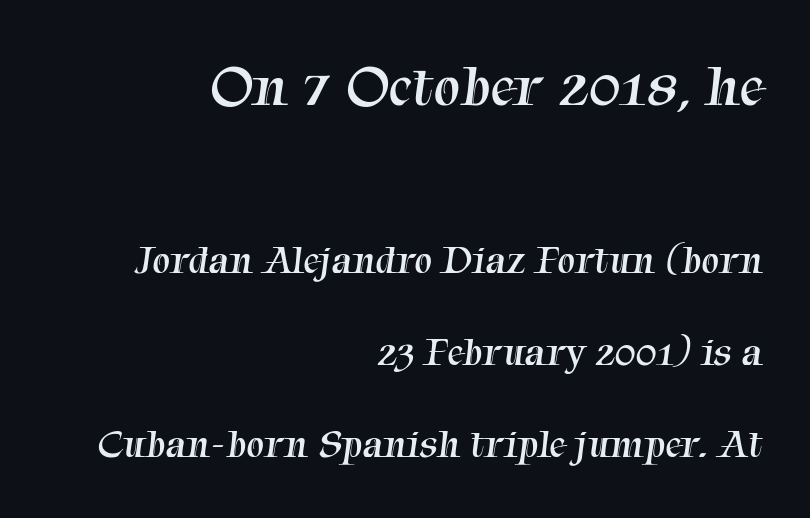
Q: Is the text bold? A: No.
Q: Is the typeface a serif or a sans-serif typeface? A: Serif.
Q: Is the text underlined? A: No.
Q: How is the paragraph aligned? A: Right-aligned.
Q: Is the spacing between letters normal or unusually wide? A: Normal.
Q: Is the spacing between lines tight, normal or loose? A: Loose.
Q: Which block of text is set in a larger size, the first (top) or the second (bottom)? A: The first (top) one.
Q: Width (condensed, normal, or wide)? A: Normal.
Q: Stroke contrast? A: Medium.
Q: x-height? A: Medium.
Q: Monospaced? A: No.
